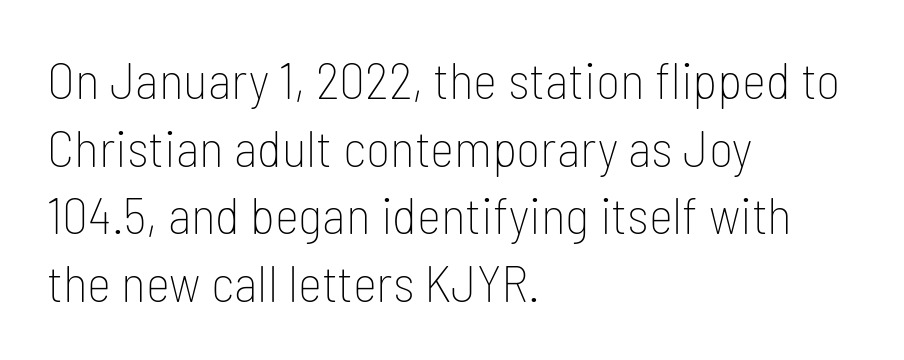
The image shows 52 px thin, condensed sans-serif type, upright; set left-aligned, normal line spacing (1.3x), normal letter spacing, not underlined; low stroke contrast and a medium x-height.
